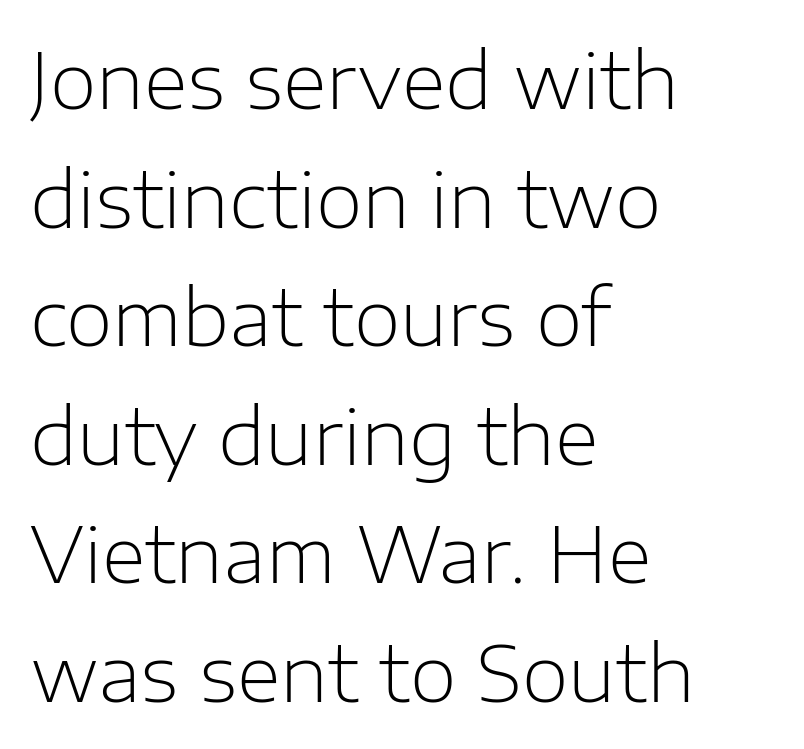
{"serif": "no", "italic": "no", "bold": "no", "weight": "light", "width": "normal", "stroke_contrast": "low", "x_height": "medium", "monospaced": "no", "underline": "no", "align": "left", "line_spacing": "normal", "line_spacing_ratio": 1.56, "letter_spacing": "normal", "letter_spacing_em": 0.0, "glyph_px": 76}
